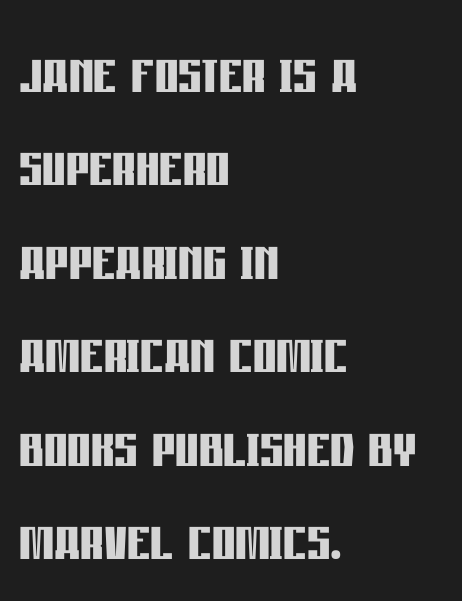
{"serif": "no", "italic": "no", "bold": "yes", "weight": "semibold", "width": "condensed", "stroke_contrast": "low", "x_height": "large", "monospaced": "no", "underline": "no", "align": "left", "line_spacing": "normal", "line_spacing_ratio": 1.28, "letter_spacing": "normal", "letter_spacing_em": 0.0, "glyph_px": 73}
